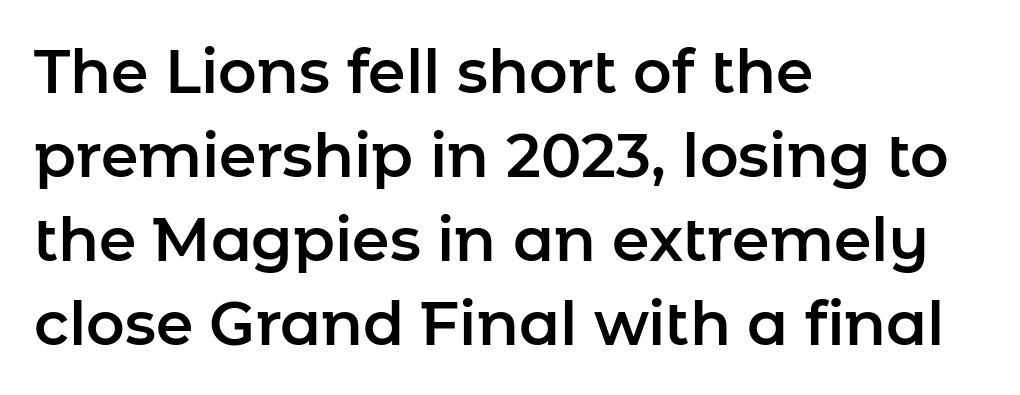
Each letter keeps its own natural width here, so spacing adapts to shape. If you drew a line through each stem, it would be perfectly vertical. Inter-character spacing is left at the font's built-in metrics. Casual observation: everything's shoved over to the left. Each row of text sits above clean, open space.
